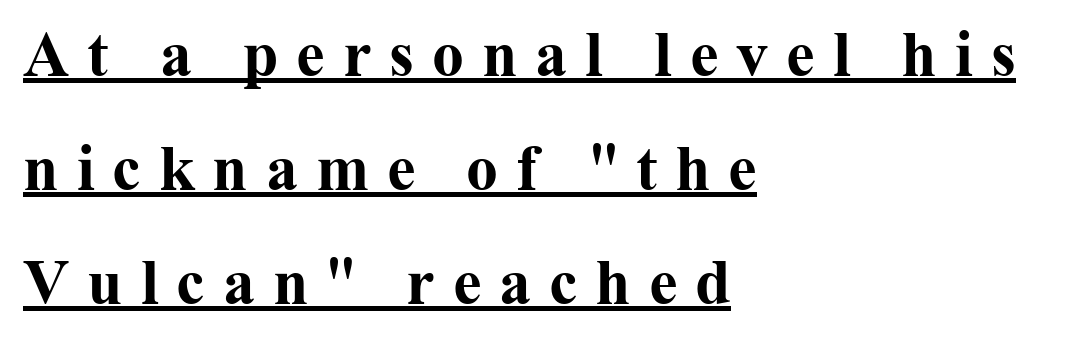
Q: Is the text bold? A: Yes.
Q: Is the text italic (slanted)? A: No, it is upright.
Q: Is the typeface a serif or a sans-serif typeface? A: Serif.
Q: Is the text underlined? A: Yes.
Q: How is the paragraph aligned? A: Left-aligned.
Q: Is the spacing between letters normal or unusually wide? A: Unusually wide.
Q: Width (condensed, normal, or wide)? A: Normal.
Q: Stroke contrast? A: Medium.
Q: x-height? A: Medium.
Q: Monospaced? A: No.
